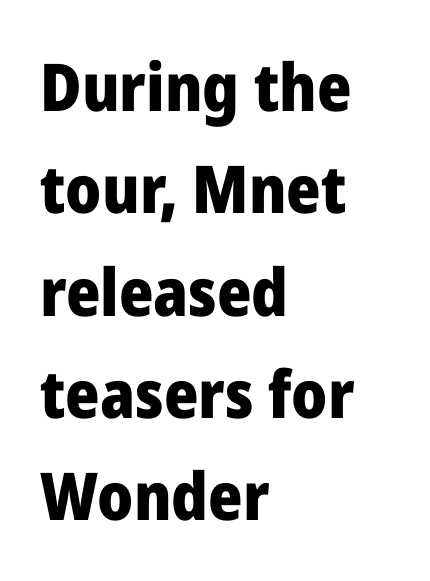
The image shows 66 px heavy sans-serif type, upright; set left-aligned, normal line spacing (1.55x), normal letter spacing, not underlined; low stroke contrast and a medium x-height.
